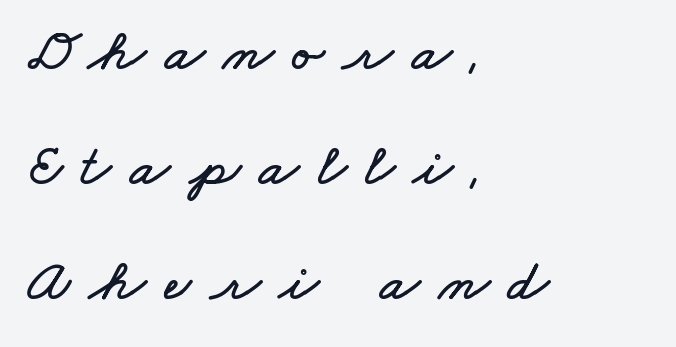
Someone cranked the tracking dial way up on this one. The text block is weighted toward the left margin, trailing off unevenly rightward. A typesetter would call this proportional, since set widths differ per character. The leading is generous, giving the passage an open texture. Each row of text sits above clean, open space.
